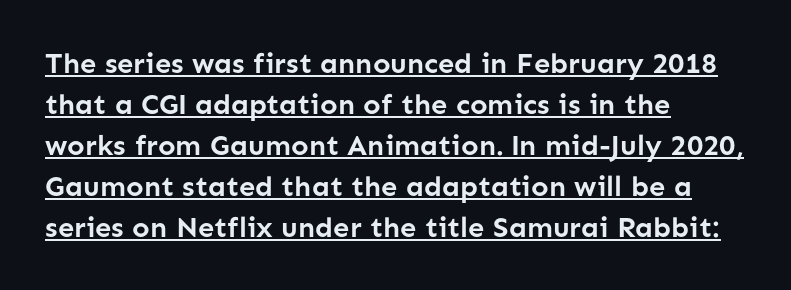
The image shows 29 px semibold sans-serif type, upright; set left-aligned, normal line spacing (1.41x), normal letter spacing, underlined; low stroke contrast and a medium x-height.
